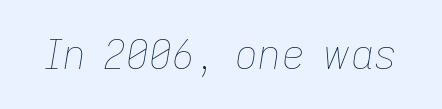
The gap between lines stays unmarked. The typography opts for an oblique posture over an upright one. Do the characters align in a grid? No, the font is proportional. The gaps between neighbouring characters are ordinary and unremarkable.
